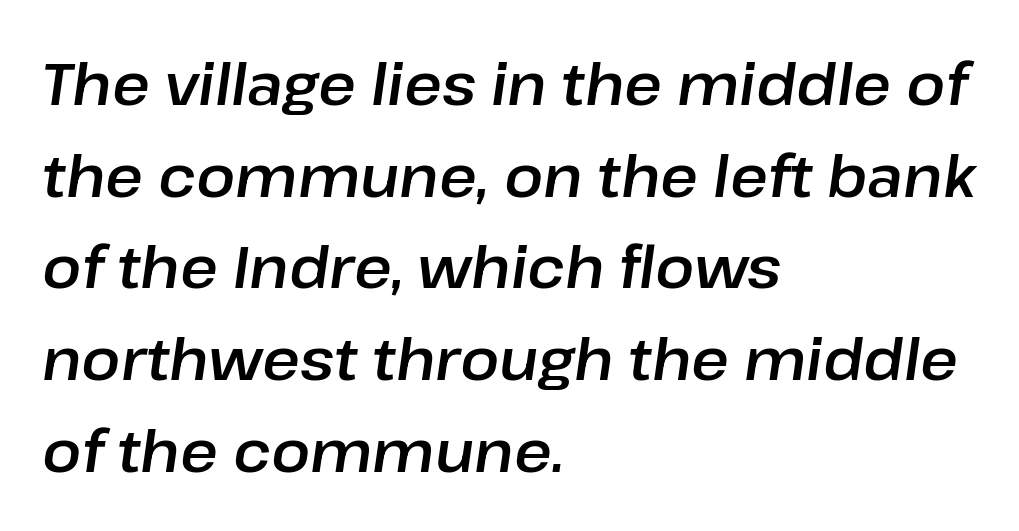
{"italic": "yes", "lean": "right", "slant_degrees": 8, "width": "normal", "stroke_contrast": "low", "x_height": "medium", "monospaced": "no", "underline": "no", "align": "left", "line_spacing": "normal", "line_spacing_ratio": 1.58, "letter_spacing": "normal", "letter_spacing_em": 0.0, "glyph_px": 58}
